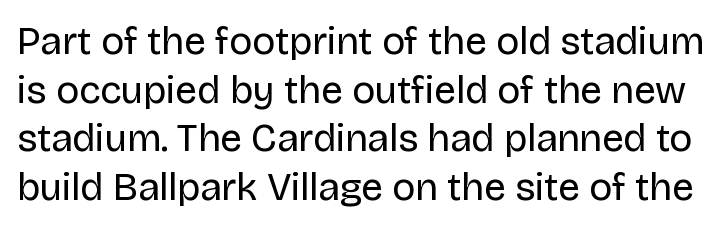
The image shows 39 px regular-weight sans-serif type, upright; set normal line spacing (1.25x), normal letter spacing, not underlined; low stroke contrast and a large x-height.
